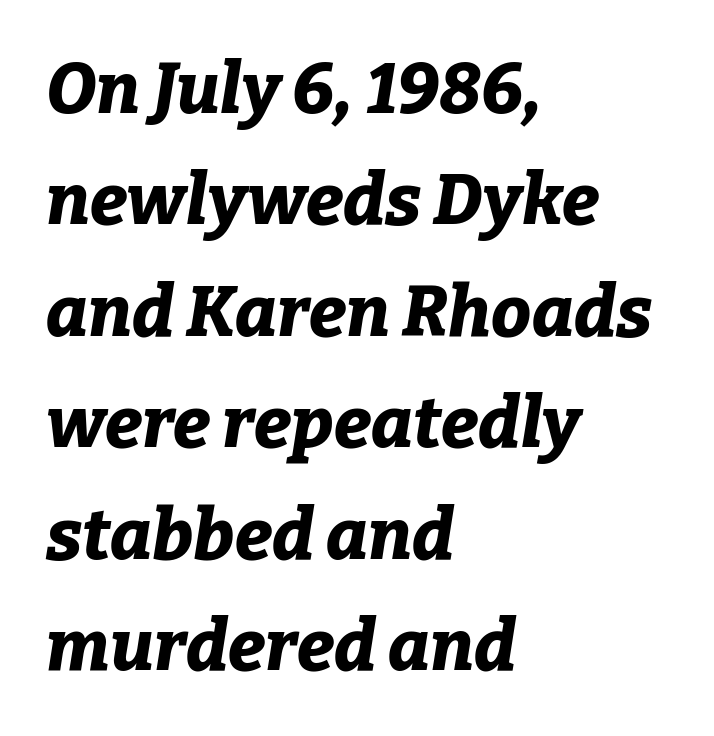
The image shows 71 px bold type, italic (leaning right); set left-aligned, normal line spacing (1.57x), normal letter spacing, not underlined; low stroke contrast and a medium x-height.
